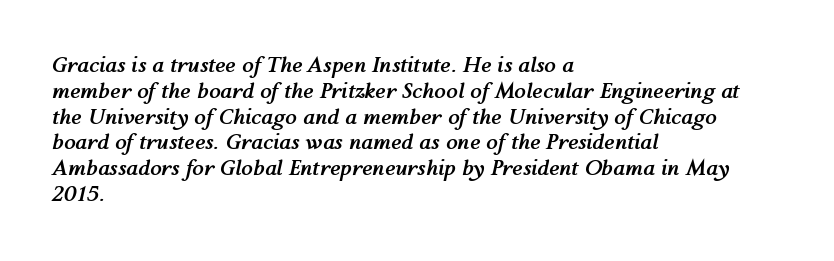
{"italic": "yes", "lean": "right", "slant_degrees": 12, "bold": "yes", "underline": "no", "align": "left", "line_spacing_ratio": 1.23, "letter_spacing": "normal", "letter_spacing_em": 0.0, "glyph_px": 21}
